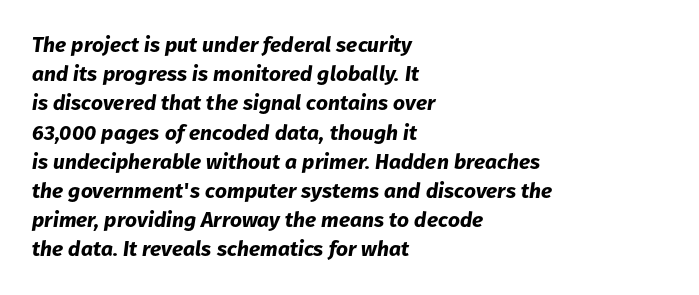
Q: Is the text bold? A: Yes.
Q: Is the text italic (slanted)? A: Yes, it leans right by about 8 degrees.
Q: Is the text underlined? A: No.
Q: How is the paragraph aligned? A: Left-aligned.
Q: Is the spacing between letters normal or unusually wide? A: Normal.
Q: Is the spacing between lines tight, normal or loose? A: Normal.
